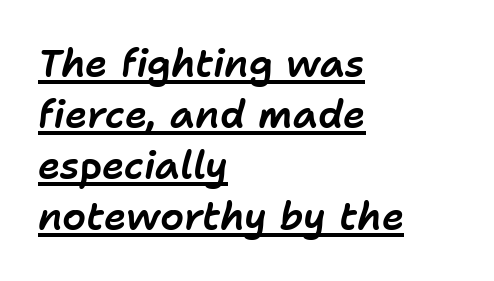
Q: Is the text italic (slanted)? A: Yes, it leans right by about 11 degrees.
Q: Is the text underlined? A: Yes.
Q: How is the paragraph aligned? A: Left-aligned.
Q: Is the spacing between letters normal or unusually wide? A: Normal.
Q: Is the spacing between lines tight, normal or loose? A: Normal.
Q: Width (condensed, normal, or wide)? A: Normal.
Q: Stroke contrast? A: Low.
Q: x-height? A: Medium.
Q: Monospaced? A: No.
